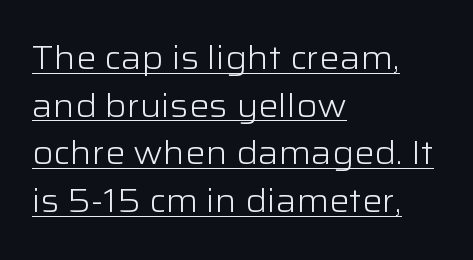
Q: Is the text bold? A: No.
Q: Is the text italic (slanted)? A: No, it is upright.
Q: Is the typeface a serif or a sans-serif typeface? A: Sans-serif.
Q: Is the text underlined? A: Yes.
Q: How is the paragraph aligned? A: Left-aligned.
Q: Is the spacing between letters normal or unusually wide? A: Normal.
Q: Is the spacing between lines tight, normal or loose? A: Normal.
Q: Width (condensed, normal, or wide)? A: Wide.
Q: Stroke contrast? A: Low.
Q: x-height? A: Medium.
Q: Monospaced? A: No.
